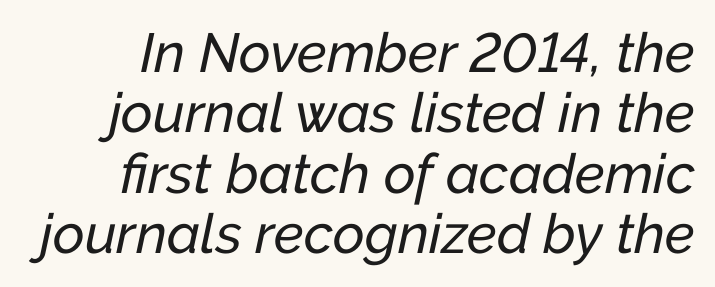
Bare-footed words on every line. Tall strokes in this sample are angled rather than plumb. Words appear dense and cohesive because spacing is normal. Compared with typical paragraphs, the rows here are closer together. Proportional: the letters do not fall into vertical columns.
